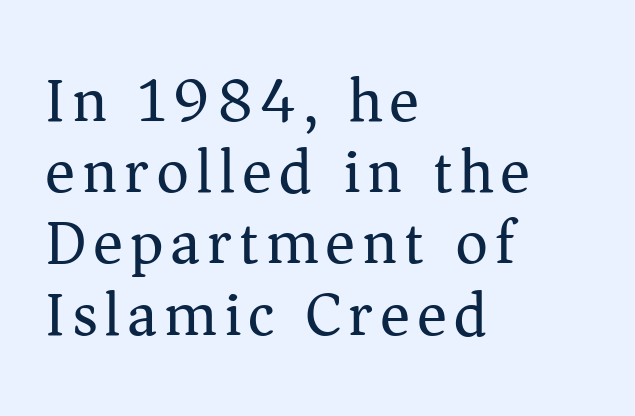
{"serif": "yes", "italic": "no", "bold": "no", "weight": "regular", "width": "normal", "stroke_contrast": "medium", "x_height": "medium", "monospaced": "no", "underline": "no", "align": "left", "line_spacing": "tight", "line_spacing_ratio": 1.13, "glyph_px": 63}
